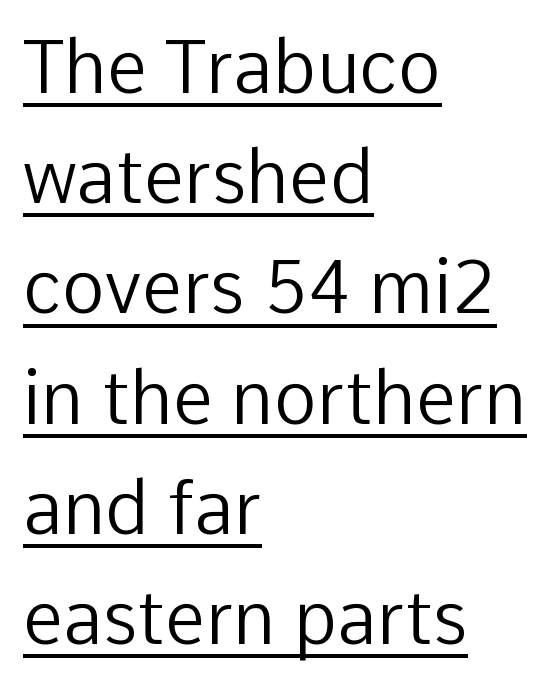
The rendering uses natural spacing where letterforms have individual widths. Is there much room between lines? A standard amount, neither cramped nor airy. The passage shown is not bold in any degree. The lettering holds an erect, upright posture throughout. Does extra space separate the letters? No, they use regular spacing. Classification — sans serif.
